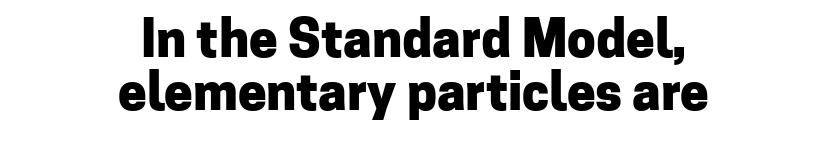
Between one letter and the next there's only the usual sliver of space. Every stem runs plumb, perpendicular to the baseline. The lines are quadded center. Line spacing here is tight.
